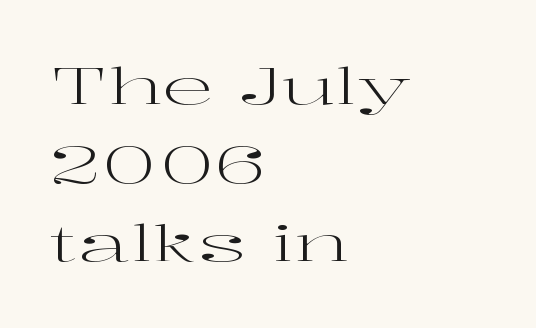
Q: Is the text bold? A: No.
Q: Is the text italic (slanted)? A: No, it is upright.
Q: Is the typeface a serif or a sans-serif typeface? A: Serif.
Q: Is the text underlined? A: No.
Q: How is the paragraph aligned? A: Left-aligned.
Q: Is the spacing between letters normal or unusually wide? A: Normal.
Q: Is the spacing between lines tight, normal or loose? A: Normal.
Q: Width (condensed, normal, or wide)? A: Wide.
Q: Stroke contrast? A: High.
Q: x-height? A: Medium.
Q: Monospaced? A: No.
